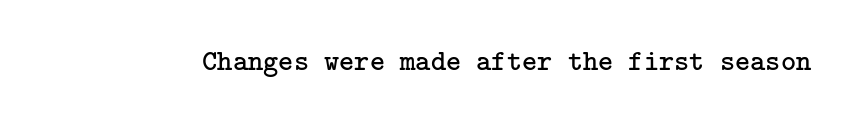
{"serif": "yes", "italic": "no", "bold": "no", "weight": "regular", "width": "normal", "stroke_contrast": "low", "x_height": "medium", "underline": "no", "letter_spacing": "normal", "letter_spacing_em": 0.0, "glyph_px": 29}
